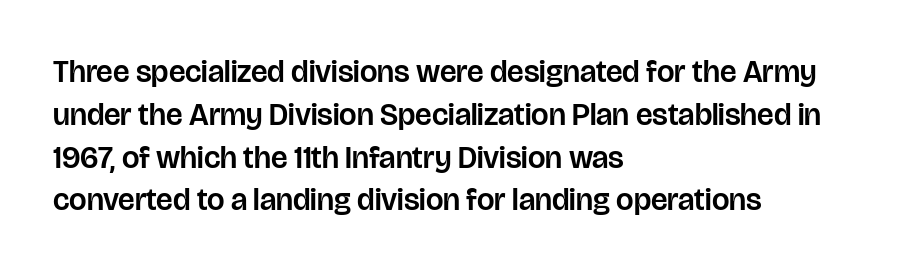
{"serif": "no", "italic": "no", "width": "normal", "stroke_contrast": "low", "x_height": "large", "monospaced": "no", "underline": "no", "align": "left", "line_spacing": "normal", "line_spacing_ratio": 1.38, "letter_spacing": "normal", "letter_spacing_em": 0.0, "glyph_px": 31}
